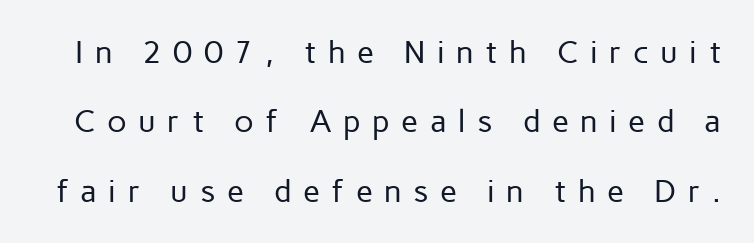
{"serif": "no", "italic": "no", "bold": "no", "weight": "regular", "width": "normal", "stroke_contrast": "low", "x_height": "medium", "monospaced": "no", "underline": "no", "line_spacing": "loose", "line_spacing_ratio": 2.24, "letter_spacing": "wide", "letter_spacing_em": 0.37, "glyph_px": 31}
